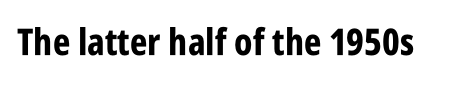
Q: Is the text bold? A: Yes.
Q: Is the text italic (slanted)? A: No, it is upright.
Q: Is the typeface a serif or a sans-serif typeface? A: Sans-serif.
Q: Is the text underlined? A: No.
Q: Is the spacing between letters normal or unusually wide? A: Normal.
Q: Width (condensed, normal, or wide)? A: Condensed.
Q: Stroke contrast? A: Low.
Q: x-height? A: Large.
Q: Monospaced? A: No.
